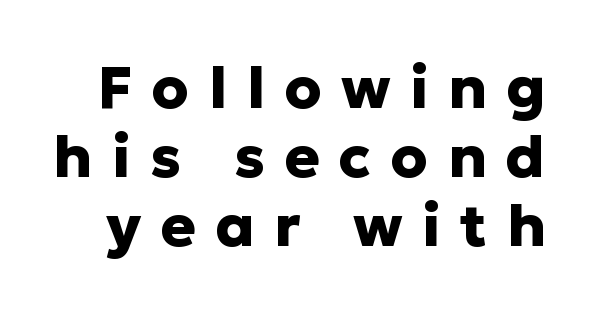
{"serif": "no", "italic": "no", "bold": "yes", "weight": "heavy", "width": "normal", "stroke_contrast": "low", "x_height": "medium", "monospaced": "no", "underline": "no", "line_spacing_ratio": 1.17, "letter_spacing": "wide", "letter_spacing_em": 0.33, "glyph_px": 59}
